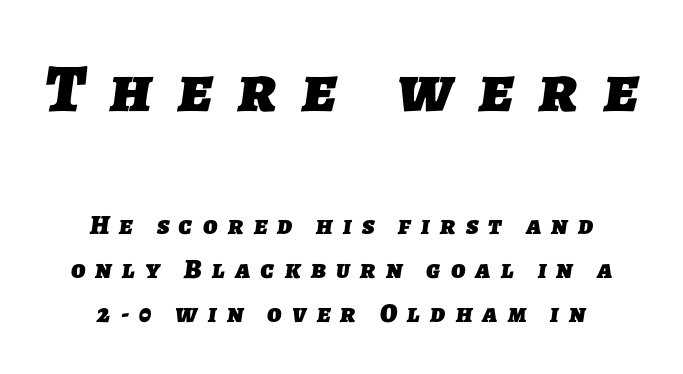
Q: Is the text bold? A: Yes.
Q: Is the typeface a serif or a sans-serif typeface? A: Sans-serif.
Q: Is the text underlined? A: No.
Q: How is the paragraph aligned? A: Centered.
Q: Is the spacing between letters normal or unusually wide? A: Unusually wide.
Q: Is the spacing between lines tight, normal or loose? A: Normal.
Q: Which block of text is set in a larger size, the first (top) or the second (bottom)? A: The first (top) one.
Q: Width (condensed, normal, or wide)? A: Normal.
Q: Stroke contrast? A: Low.
Q: x-height? A: Medium.
Q: Monospaced? A: No.
